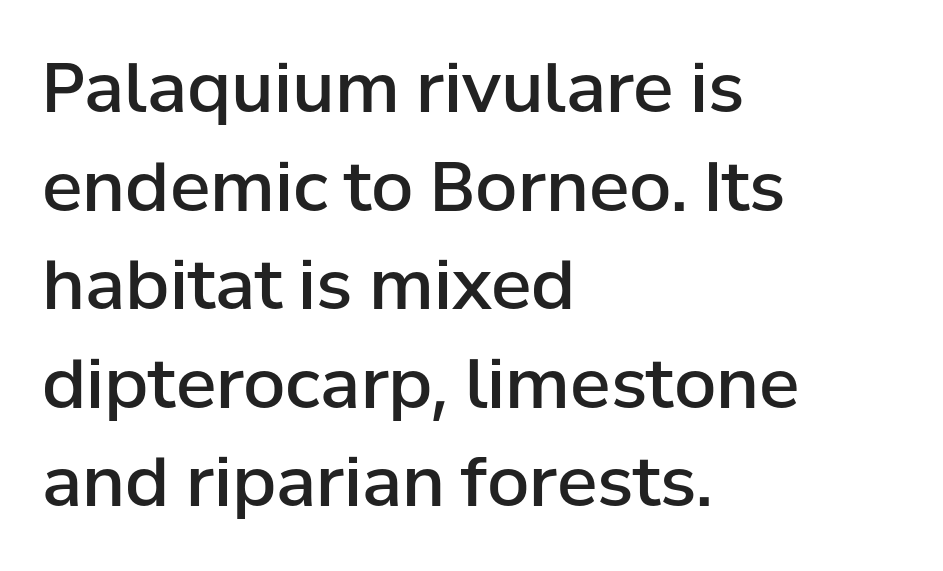
Q: Is the text bold? A: Semi-bold.
Q: Is the text italic (slanted)? A: No, it is upright.
Q: Is the typeface a serif or a sans-serif typeface? A: Sans-serif.
Q: Is the text underlined? A: No.
Q: How is the paragraph aligned? A: Left-aligned.
Q: Is the spacing between letters normal or unusually wide? A: Normal.
Q: Is the spacing between lines tight, normal or loose? A: Normal.
Q: Width (condensed, normal, or wide)? A: Normal.
Q: Stroke contrast? A: Low.
Q: x-height? A: Medium.
Q: Monospaced? A: No.
